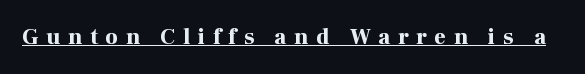
{"italic": "no", "bold": "yes", "underline": "yes", "letter_spacing": "wide", "letter_spacing_em": 0.36, "glyph_px": 22}
